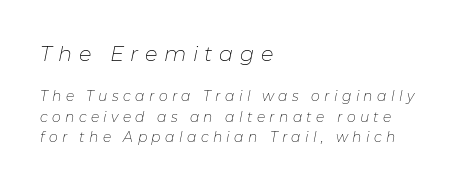
Whoever set this made the first block the dominant, larger element. The paragraph shown leans on its left margin. The passage shown is not bold in any degree. The tracking jumps out immediately: characters are airy and widely separated. Compared with ordinary roman type, these characters are visibly tilted. Students, observe: this is what conventionally led text looks like.
